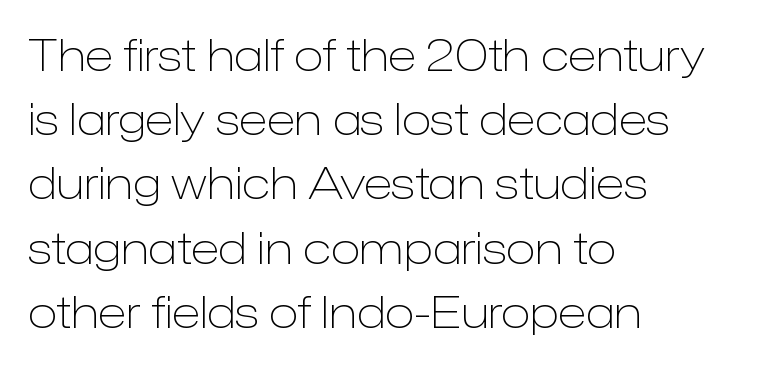
The rendering shows plain stroke endings on the letterforms — a sans-serif design. Character widths vary here, with narrow letters taking less room than wide ones. These lines keep a tight, regular rhythm from letter to letter. The font is comparable to plain body text, perhaps lighter.
